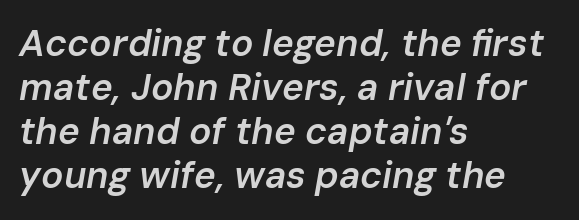
The image shows 37 px semibold type, italic (leaning right); set left-aligned, line spacing 1.19x, normal letter spacing, not underlined; low stroke contrast and a medium x-height.
